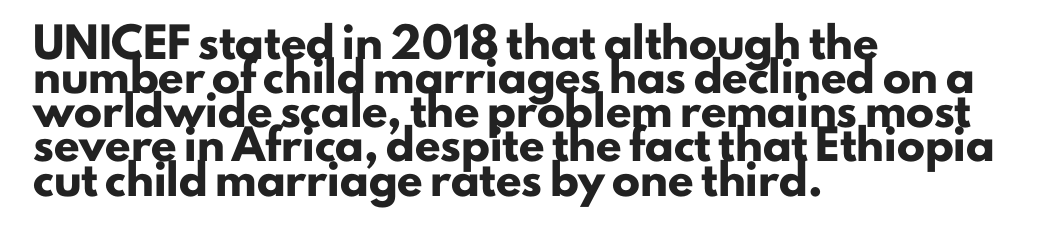
Q: Is the text bold? A: Yes.
Q: Is the text italic (slanted)? A: No, it is upright.
Q: Is the typeface a serif or a sans-serif typeface? A: Sans-serif.
Q: Is the text underlined? A: No.
Q: How is the paragraph aligned? A: Left-aligned.
Q: Is the spacing between letters normal or unusually wide? A: Normal.
Q: Width (condensed, normal, or wide)? A: Normal.
Q: Stroke contrast? A: Low.
Q: x-height? A: Small.
Q: Monospaced? A: No.
